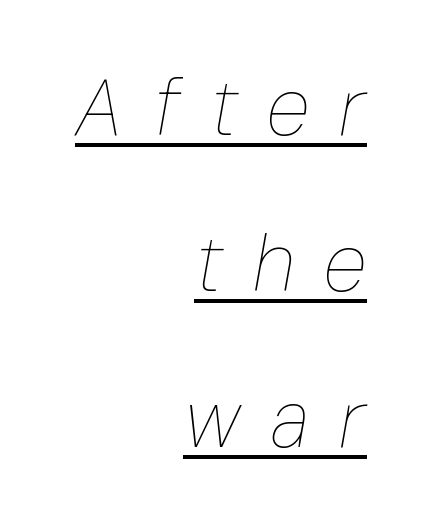
The image shows 80 px thin, condensed type, italic (leaning right); set right-aligned, loose line spacing (1.95x), unusually wide letter spacing (+0.38 em), underlined; low stroke contrast and a medium x-height.
